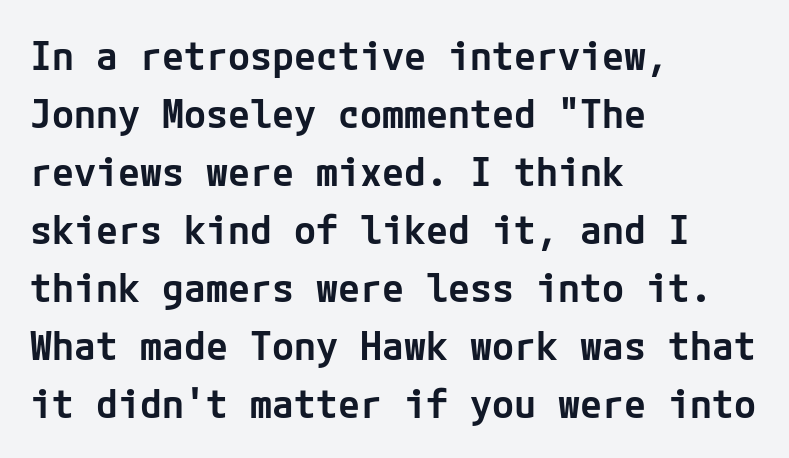
Summary of vertical rhythm: regular, with standard interline spacing. The rendering shows plain stroke endings on the letterforms — a sans-serif design. This sample uses plain, unmodified letter spacing. The space beneath each line is pristine and unruled. The font is running at a semibold setting, under full bold. Nope, not italic — everything's standing straight.
